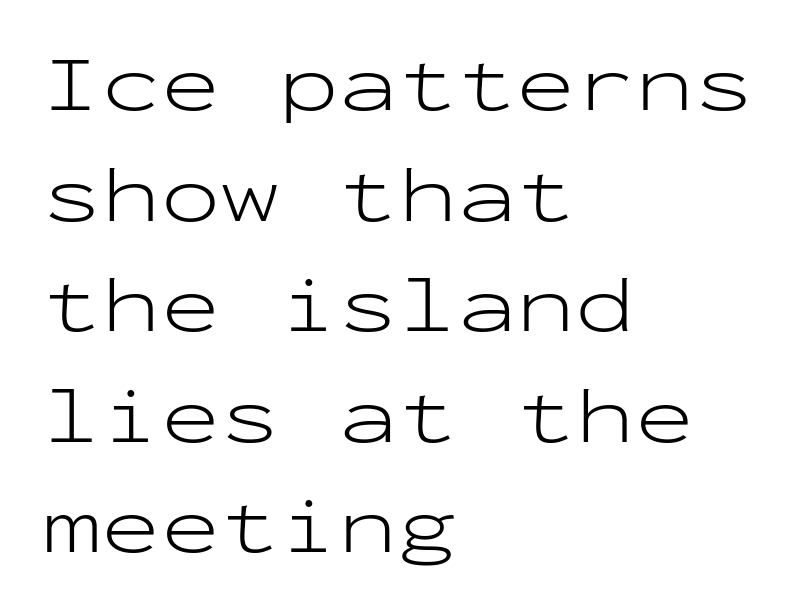
The image shows 79 px light, wide sans-serif type, upright, monospaced; set left-aligned, normal line spacing (1.4x), normal letter spacing, not underlined; low stroke contrast and a medium x-height.
